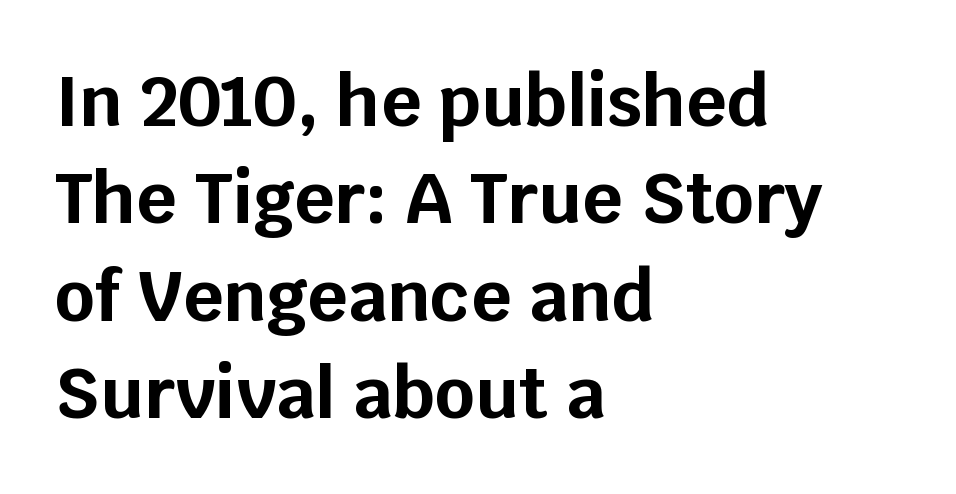
The image shows 70 px bold sans-serif type, upright; set left-aligned, normal line spacing (1.39x), normal letter spacing, not underlined; low stroke contrast and a large x-height.
